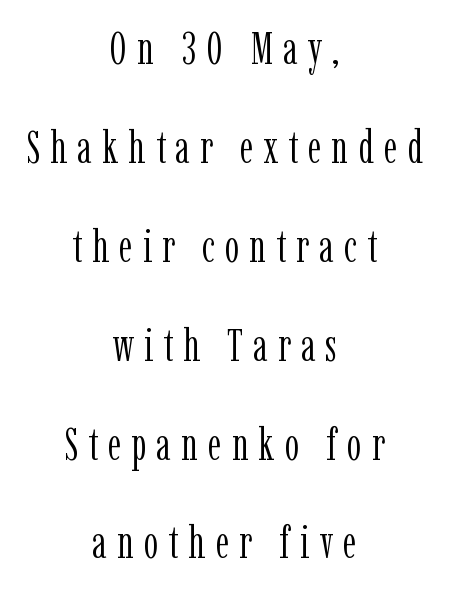
Q: Is the text bold? A: No.
Q: Is the text italic (slanted)? A: No, it is upright.
Q: Is the typeface a serif or a sans-serif typeface? A: Serif.
Q: Is the text underlined? A: No.
Q: How is the paragraph aligned? A: Centered.
Q: Is the spacing between letters normal or unusually wide? A: Unusually wide.
Q: Is the spacing between lines tight, normal or loose? A: Loose.
Q: Width (condensed, normal, or wide)? A: Condensed.
Q: Stroke contrast? A: Low.
Q: x-height? A: Medium.
Q: Monospaced? A: No.
